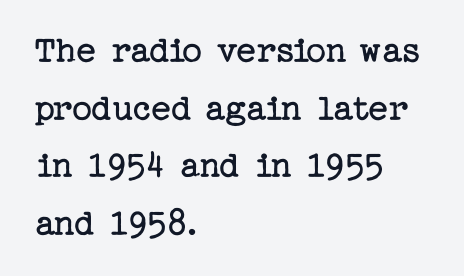
The image shows 39 px regular-weight serif type, upright; set left-aligned, normal line spacing (1.48x), normal letter spacing, not underlined; low stroke contrast and a medium x-height.
